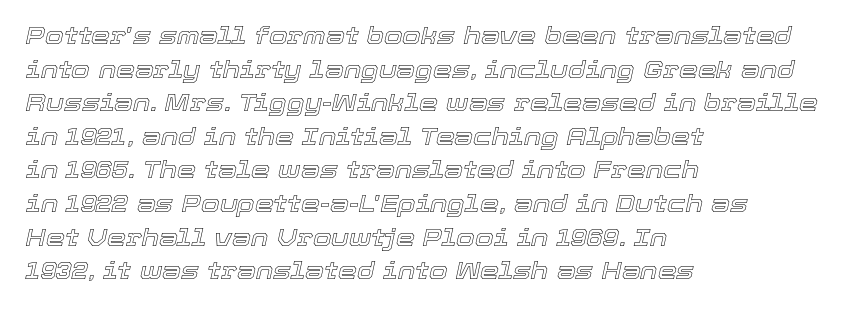
Q: Is the text italic (slanted)? A: Yes, it leans right by about 12 degrees.
Q: Is the text underlined? A: No.
Q: How is the paragraph aligned? A: Left-aligned.
Q: Is the spacing between letters normal or unusually wide? A: Normal.
Q: Is the spacing between lines tight, normal or loose? A: Normal.
